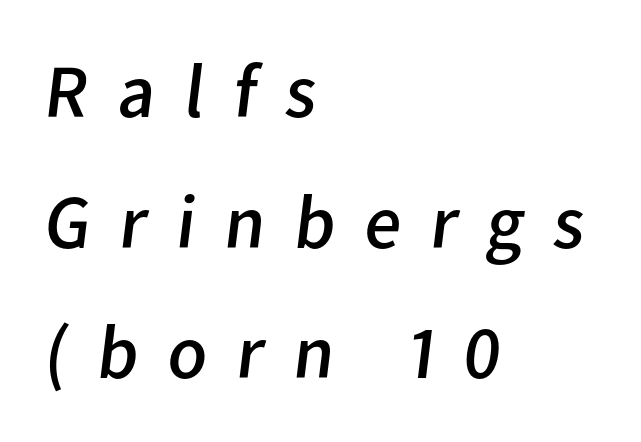
{"serif": "no", "bold": "no", "weight": "regular", "width": "normal", "stroke_contrast": "low", "x_height": "medium", "monospaced": "no", "underline": "no", "align": "left", "line_spacing_ratio": 1.72, "letter_spacing": "wide", "letter_spacing_em": 0.38, "glyph_px": 76}
